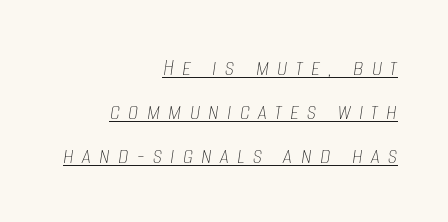
The image shows 26 px text type, italic (leaning right); set right-aligned, normal line spacing (1.69x), unusually wide letter spacing (+0.31 em), underlined.
